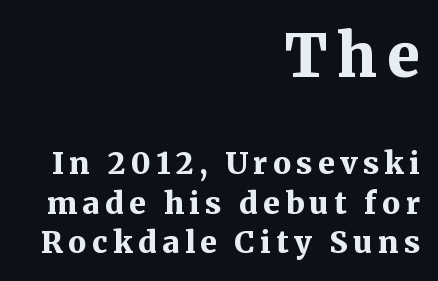
{"serif": "yes", "italic": "no", "bold": "yes", "weight": "bold", "width": "normal", "stroke_contrast": "medium", "x_height": "medium", "monospaced": "no", "underline": "no", "align": "right", "line_spacing": "normal", "line_spacing_ratio": 1.33, "larger_block": "first", "size_ratio": 1.97, "glyph_px": 59}
